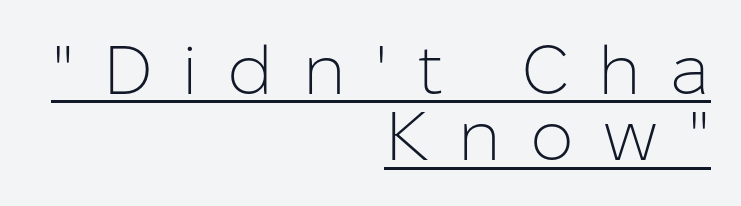
Baseline-to-baseline distance is barely more than the letter height. Line ends are locked; line starts wander. The face used here is a sans, in the tradition of grotesques and geometrics. This sample uses an upright cut, with every glyph sitting square on the baseline. Is this a fixed-width face? No — the glyphs have proportional, varying widths. The face used here appears with an underline applied.
